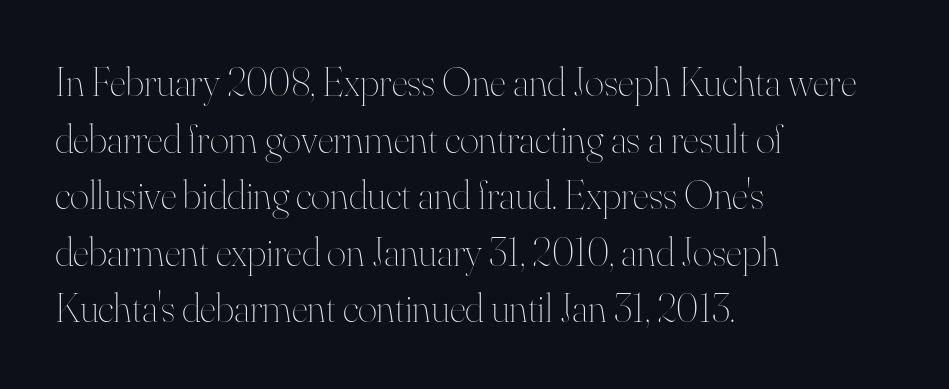
{"italic": "no", "bold": "no", "weight": "thin", "width": "normal", "stroke_contrast": "high", "x_height": "small", "monospaced": "no", "underline": "no", "align": "left", "line_spacing": "normal", "line_spacing_ratio": 1.38, "letter_spacing": "normal", "letter_spacing_em": 0.0, "glyph_px": 41}
